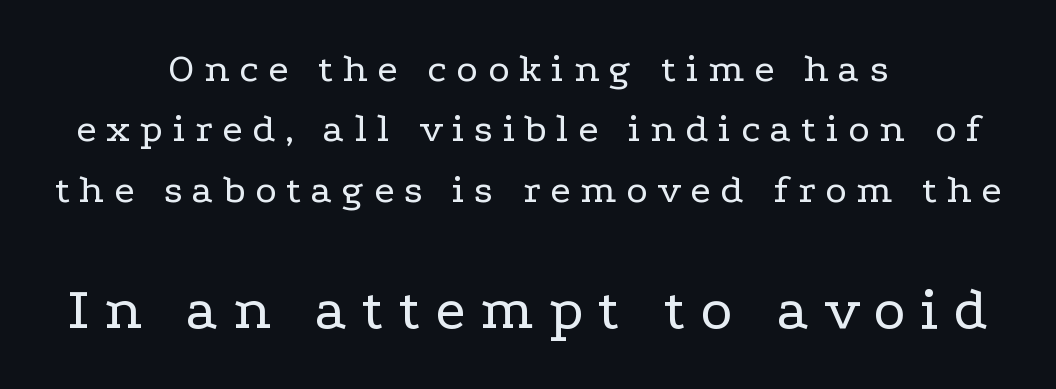
{"serif": "yes", "italic": "no", "bold": "no", "weight": "regular", "width": "wide", "stroke_contrast": "low", "x_height": "medium", "monospaced": "no", "underline": "no", "align": "center", "line_spacing": "normal", "line_spacing_ratio": 1.47, "letter_spacing": "wide", "letter_spacing_em": 0.24, "larger_block": "second", "size_ratio": 1.49, "glyph_px": 61}
